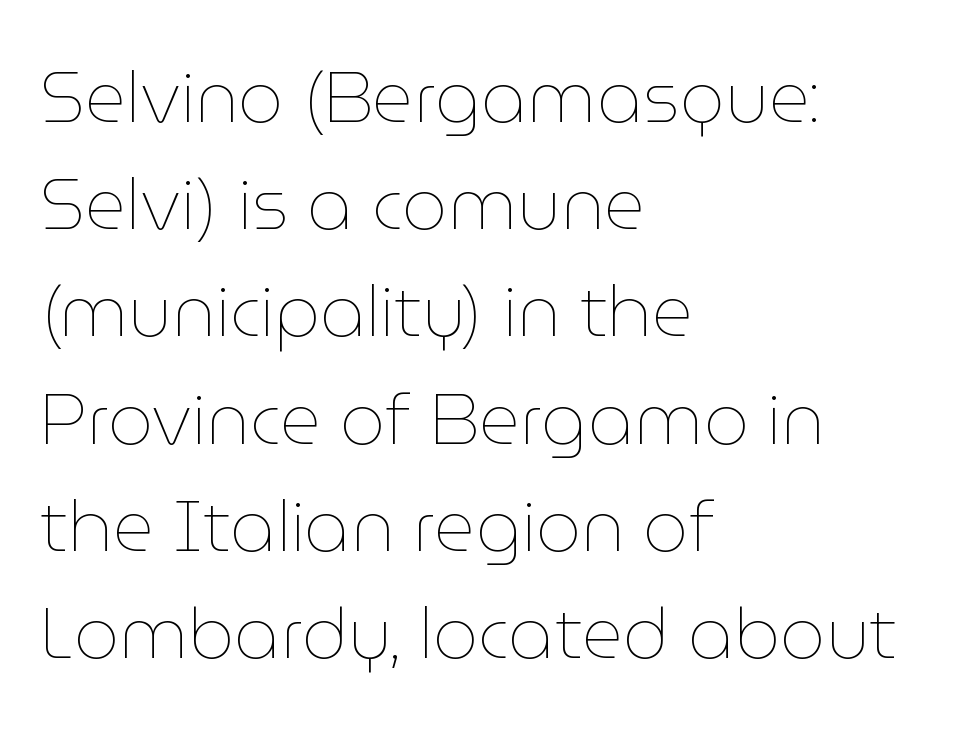
{"italic": "no", "bold": "no", "weight": "thin", "width": "normal", "stroke_contrast": "low", "x_height": "medium", "monospaced": "no", "underline": "no", "align": "left", "line_spacing": "normal", "line_spacing_ratio": 1.51, "letter_spacing": "normal", "letter_spacing_em": 0.0, "glyph_px": 71}
